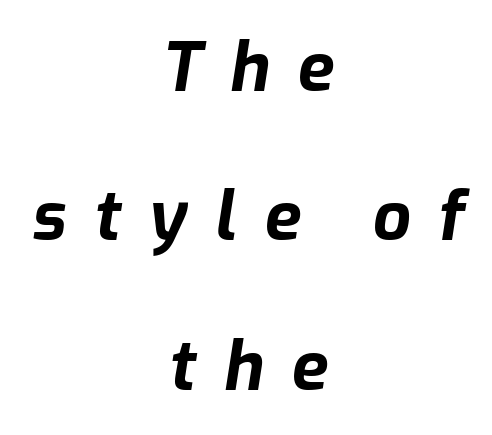
{"italic": "yes", "lean": "right", "slant_degrees": 9, "bold": "yes", "weight": "bold", "width": "normal", "stroke_contrast": "low", "x_height": "medium", "monospaced": "no", "underline": "no", "align": "center", "line_spacing": "loose", "line_spacing_ratio": 2.23, "letter_spacing": "wide", "letter_spacing_em": 0.41, "glyph_px": 67}
